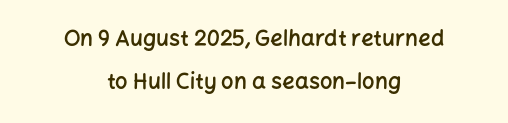
{"italic": "no", "bold": "semi", "underline": "no", "align": "center", "line_spacing": "loose", "line_spacing_ratio": 1.97, "letter_spacing": "normal", "letter_spacing_em": 0.0, "glyph_px": 22}
